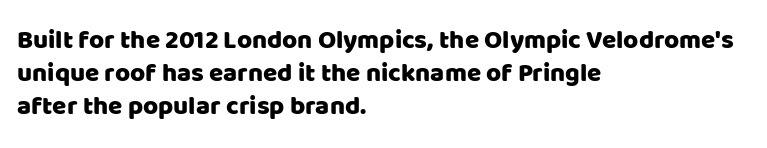
Q: Is the text italic (slanted)? A: No, it is upright.
Q: Is the text underlined? A: No.
Q: How is the paragraph aligned? A: Left-aligned.
Q: Is the spacing between letters normal or unusually wide? A: Normal.
Q: Is the spacing between lines tight, normal or loose? A: Normal.
